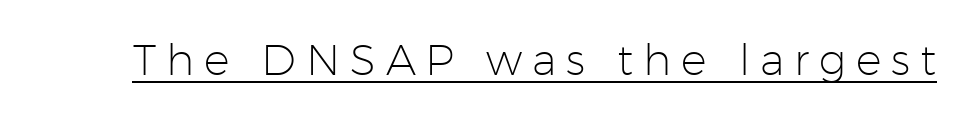
The image shows 43 px light sans-serif type, upright; set unusually wide letter spacing (+0.23 em), underlined; low stroke contrast and a medium x-height.
